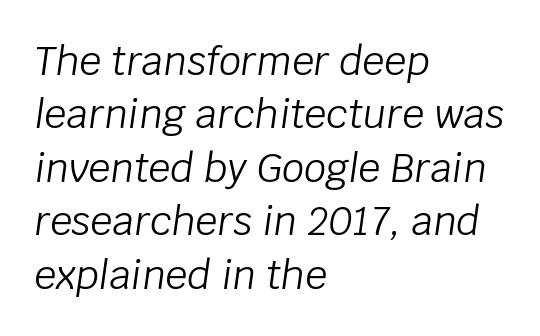
The image shows 39 px light type, italic (leaning right); set left-aligned, normal line spacing (1.37x), normal letter spacing, not underlined; low stroke contrast and a large x-height.
